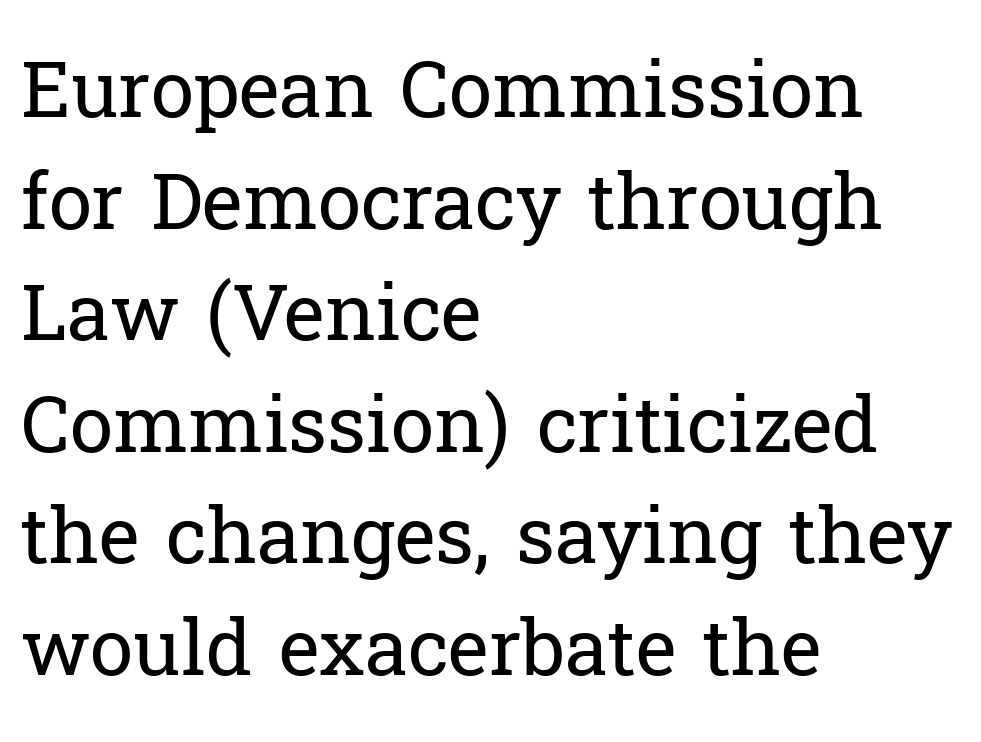
{"serif": "yes", "italic": "no", "bold": "no", "weight": "regular", "width": "normal", "stroke_contrast": "low", "x_height": "medium", "monospaced": "no", "underline": "no", "align": "left", "line_spacing": "normal", "line_spacing_ratio": 1.43, "letter_spacing": "normal", "letter_spacing_em": 0.0, "glyph_px": 78}
